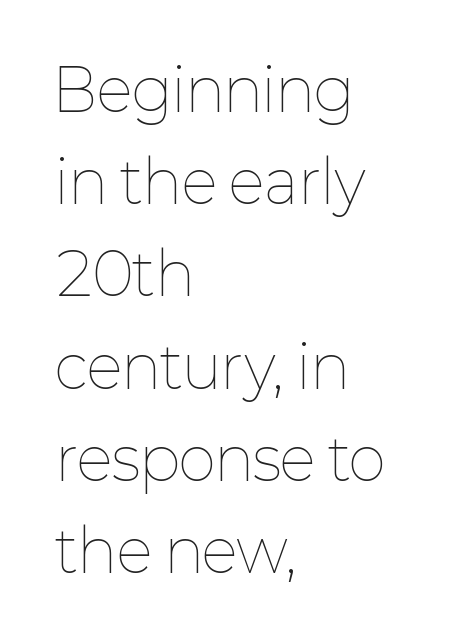
Notice how descenders clear the ascenders below comfortably — that's standard leading. The paragraph has a hard left edge and a soft right edge. Observe the ordinary spacing: letters are neighbours, not strangers. Posture: straight, roman, zero tilt.
